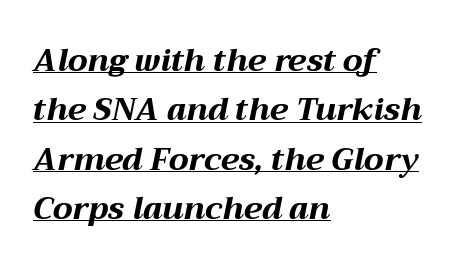
{"italic": "yes", "lean": "right", "slant_degrees": 12, "bold": "yes", "weight": "bold", "width": "wide", "stroke_contrast": "medium", "x_height": "medium", "monospaced": "no", "underline": "yes", "align": "left", "line_spacing": "normal", "line_spacing_ratio": 1.59, "letter_spacing": "normal", "letter_spacing_em": 0.0, "glyph_px": 31}
